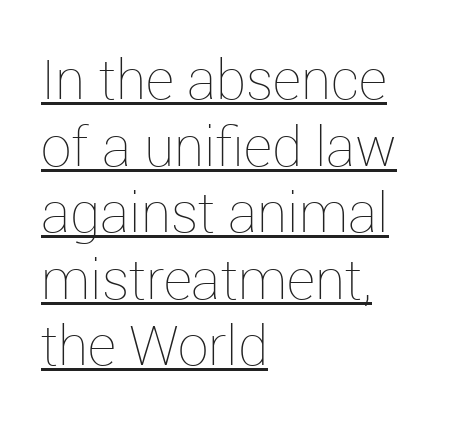
The image shows 55 px thin type, upright; set left-aligned, line spacing 1.21x, normal letter spacing, underlined; low stroke contrast and a medium x-height.
